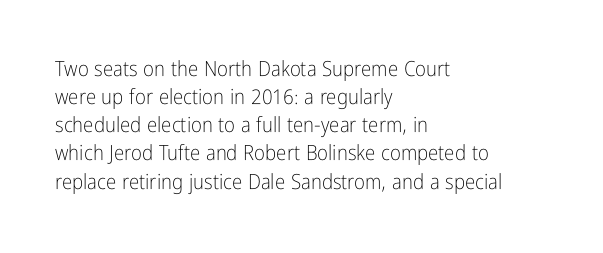
Visually the block forms a straight wall on the left and a jagged coastline on the right. Style check: upright. Bold? No — there's no thickening of the strokes. Notice how descenders clear the ascenders below comfortably — that's standard leading. Each word holds together tightly as a unit, with standard inter-letter gaps.
